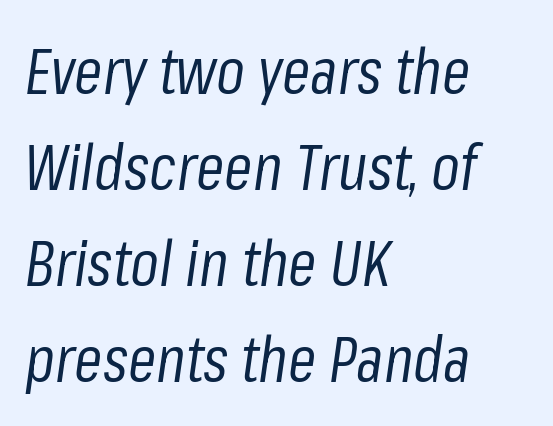
The image shows 64 px regular-weight, condensed type, italic (leaning right); set left-aligned, normal line spacing (1.5x), normal letter spacing, not underlined; low stroke contrast and a medium x-height.
